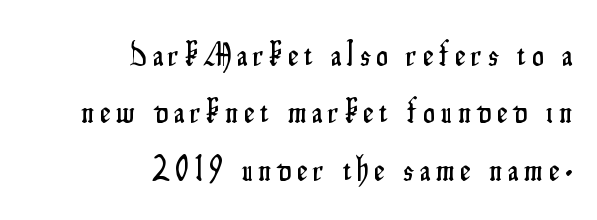
The image shows 33 px condensed sans-serif type, upright; set right-aligned, line spacing 1.74x, not underlined; low stroke contrast and a small x-height.
